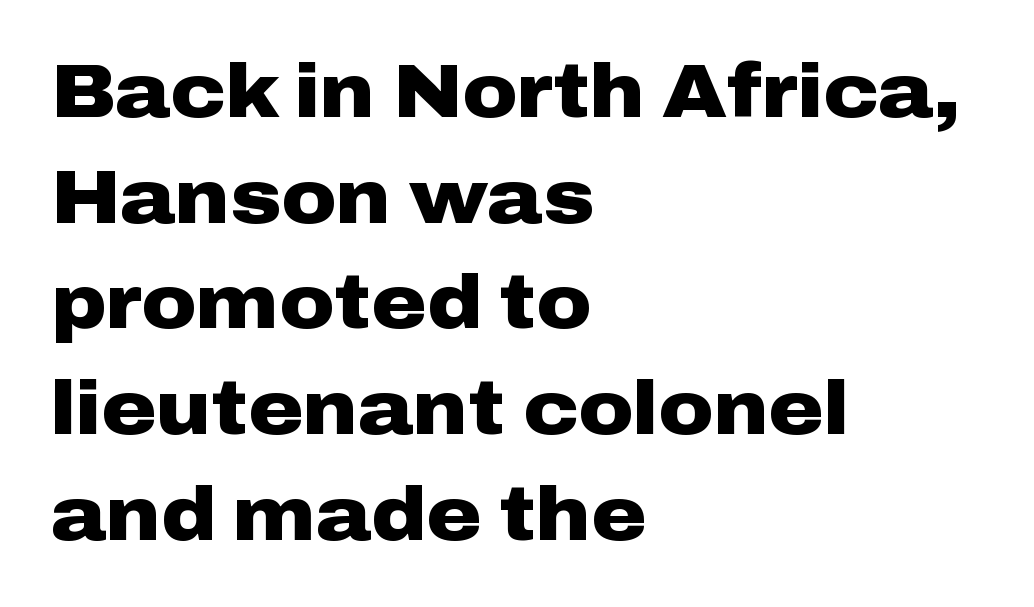
{"serif": "no", "italic": "no", "bold": "yes", "weight": "heavy", "width": "wide", "stroke_contrast": "low", "x_height": "medium", "monospaced": "no", "underline": "no", "align": "left", "line_spacing": "normal", "line_spacing_ratio": 1.41, "letter_spacing": "normal", "letter_spacing_em": 0.0, "glyph_px": 75}
